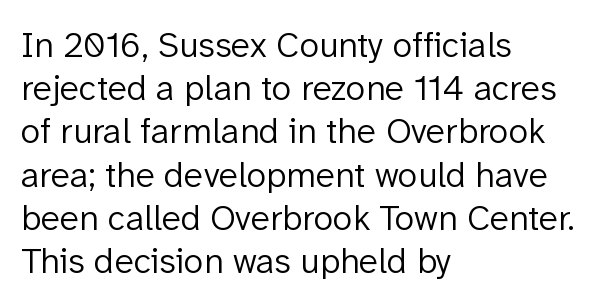
Q: Is the text bold? A: No.
Q: Is the text italic (slanted)? A: No, it is upright.
Q: Is the typeface a serif or a sans-serif typeface? A: Sans-serif.
Q: Is the text underlined? A: No.
Q: How is the paragraph aligned? A: Left-aligned.
Q: Is the spacing between letters normal or unusually wide? A: Normal.
Q: Width (condensed, normal, or wide)? A: Normal.
Q: Stroke contrast? A: Low.
Q: x-height? A: Medium.
Q: Monospaced? A: No.
